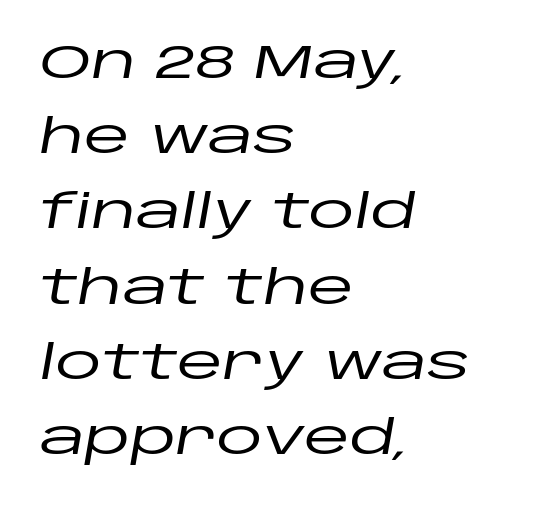
{"italic": "yes", "lean": "right", "slant_degrees": 10, "width": "wide", "stroke_contrast": "low", "x_height": "large", "monospaced": "no", "underline": "no", "align": "left", "line_spacing": "normal", "line_spacing_ratio": 1.6, "letter_spacing": "normal", "letter_spacing_em": 0.0, "glyph_px": 47}
